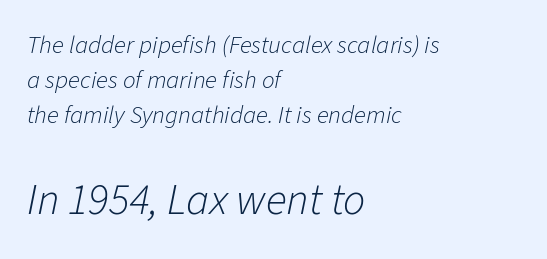
Q: Is the text bold? A: No.
Q: Is the text italic (slanted)? A: Yes, it leans right by about 11 degrees.
Q: Is the text underlined? A: No.
Q: How is the paragraph aligned? A: Left-aligned.
Q: Is the spacing between letters normal or unusually wide? A: Normal.
Q: Is the spacing between lines tight, normal or loose? A: Normal.
Q: Which block of text is set in a larger size, the first (top) or the second (bottom)? A: The second (bottom) one.
Q: Width (condensed, normal, or wide)? A: Normal.
Q: Stroke contrast? A: Low.
Q: x-height? A: Medium.
Q: Monospaced? A: No.
